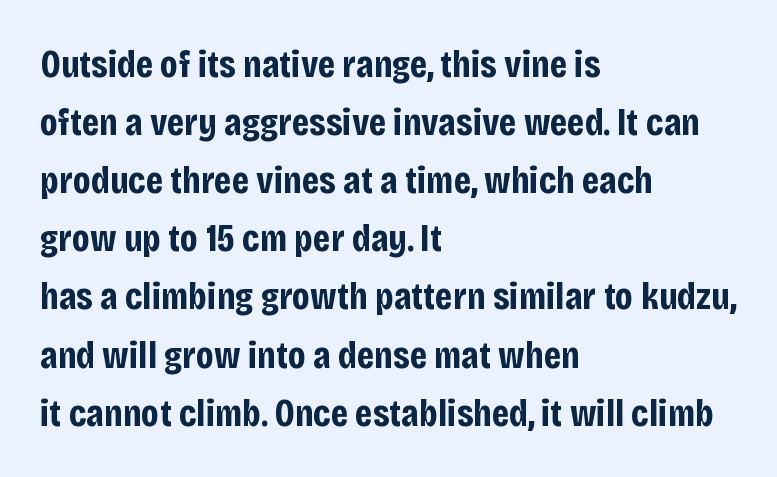
Quick note: interline space is typical. Caption: bold face, heavy strokes. Casual observation: everything's shoved over to the left. Looks like regular typesetting: each glyph gets only the width it needs. The characters display no serif detailing; their extremities are plain.
